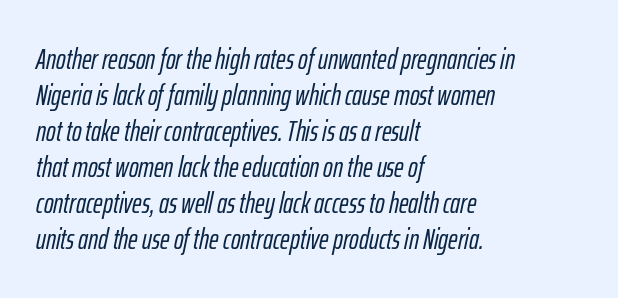
{"italic": "yes", "lean": "right", "slant_degrees": 12, "width": "condensed", "stroke_contrast": "low", "x_height": "medium", "monospaced": "no", "underline": "no", "align": "left", "line_spacing_ratio": 1.24, "letter_spacing": "normal", "letter_spacing_em": 0.0, "glyph_px": 29}
